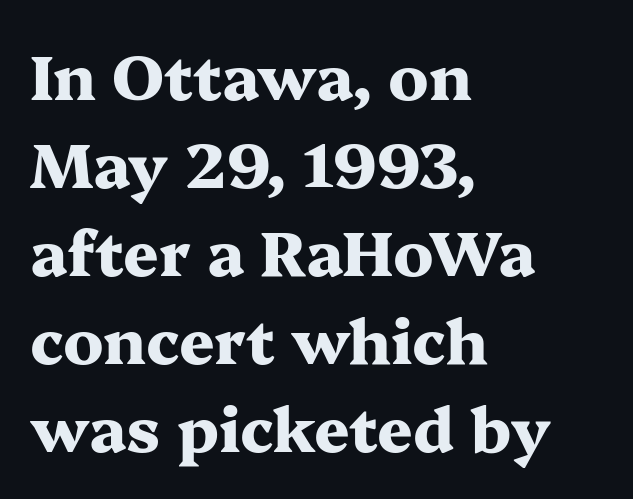
The image shows 62 px heavy, wide serif type, upright; set left-aligned, normal line spacing (1.42x), normal letter spacing, not underlined; medium stroke contrast and a medium x-height.
